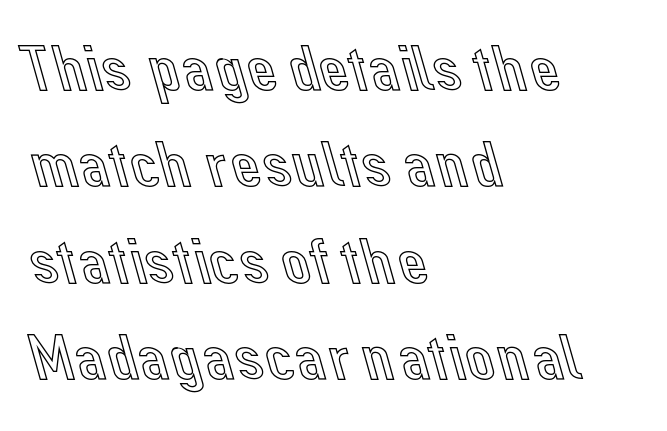
Q: Is the text italic (slanted)? A: Yes.
Q: Is the text underlined? A: No.
Q: How is the paragraph aligned? A: Left-aligned.
Q: Is the spacing between letters normal or unusually wide? A: Normal.
Q: Is the spacing between lines tight, normal or loose? A: Normal.
Q: Width (condensed, normal, or wide)? A: Normal.
Q: x-height? A: Medium.
Q: Monospaced? A: No.
